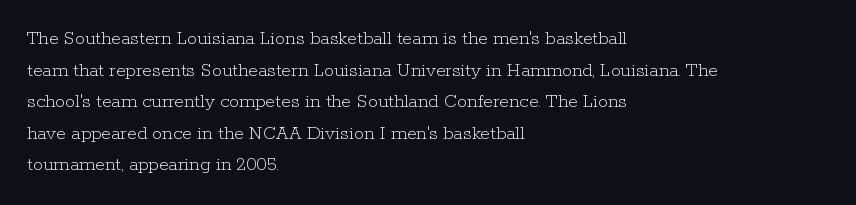
Q: Is the text bold? A: No.
Q: Is the text italic (slanted)? A: No, it is upright.
Q: Is the text underlined? A: No.
Q: How is the paragraph aligned? A: Left-aligned.
Q: Is the spacing between letters normal or unusually wide? A: Normal.
Q: Is the spacing between lines tight, normal or loose? A: Normal.
